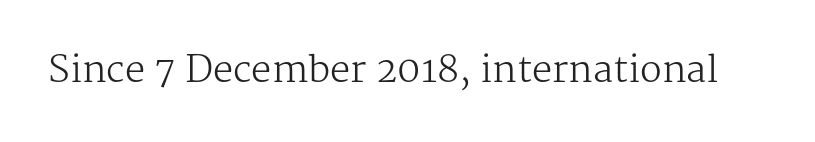
The image shows 36 px regular-weight serif type, upright; set normal letter spacing, not underlined; medium stroke contrast and a medium x-height.
